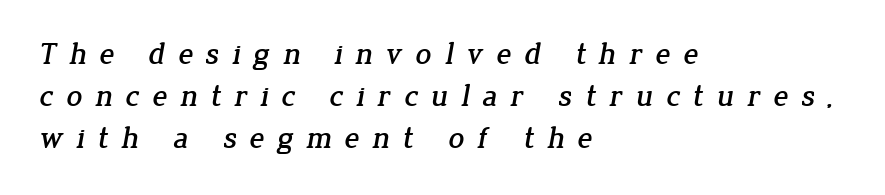
{"serif": "yes", "width": "normal", "stroke_contrast": "low", "x_height": "medium", "monospaced": "no", "underline": "no", "align": "left", "line_spacing": "normal", "line_spacing_ratio": 1.36, "letter_spacing": "wide", "letter_spacing_em": 0.41, "glyph_px": 31}
